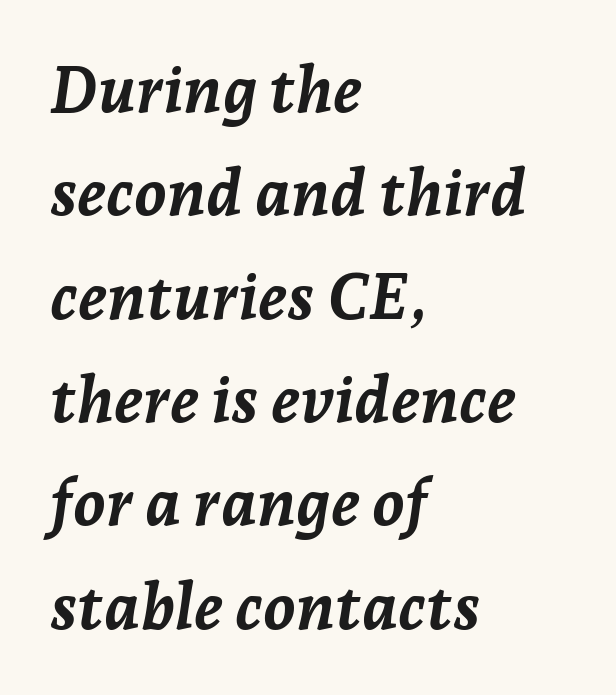
Q: Is the text bold? A: Yes.
Q: Is the text italic (slanted)? A: Yes, it leans right by about 7 degrees.
Q: Is the text underlined? A: No.
Q: How is the paragraph aligned? A: Left-aligned.
Q: Is the spacing between letters normal or unusually wide? A: Normal.
Q: Is the spacing between lines tight, normal or loose? A: Normal.
Q: Width (condensed, normal, or wide)? A: Normal.
Q: Stroke contrast? A: Low.
Q: x-height? A: Medium.
Q: Monospaced? A: No.
